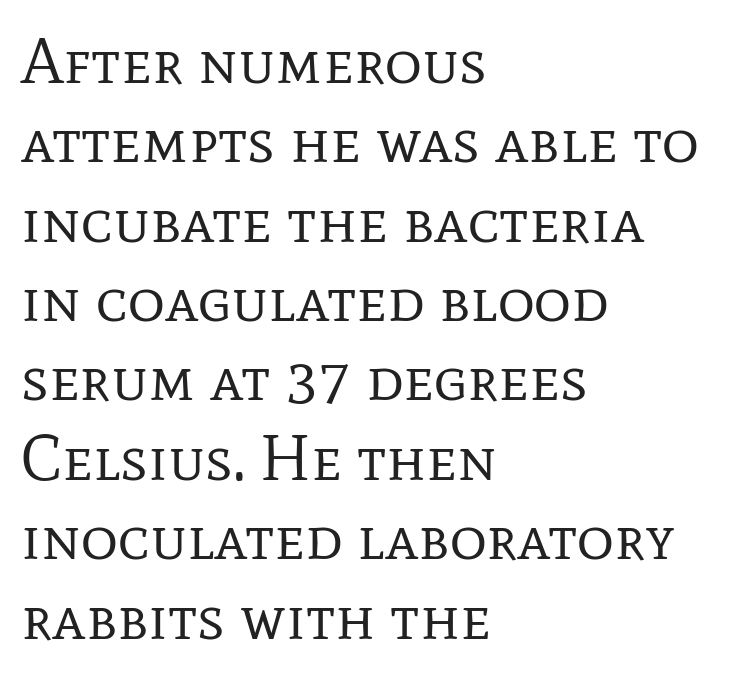
{"serif": "yes", "italic": "no", "bold": "no", "weight": "regular", "width": "normal", "stroke_contrast": "low", "x_height": "medium", "monospaced": "no", "underline": "no", "align": "left", "line_spacing_ratio": 1.24, "letter_spacing": "normal", "letter_spacing_em": 0.0, "glyph_px": 64}
